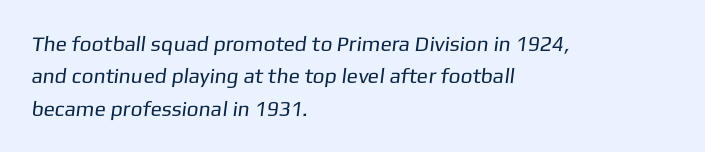
{"bold": "no", "underline": "no", "align": "left", "line_spacing": "normal", "line_spacing_ratio": 1.54, "letter_spacing": "normal", "letter_spacing_em": 0.0, "glyph_px": 21}
